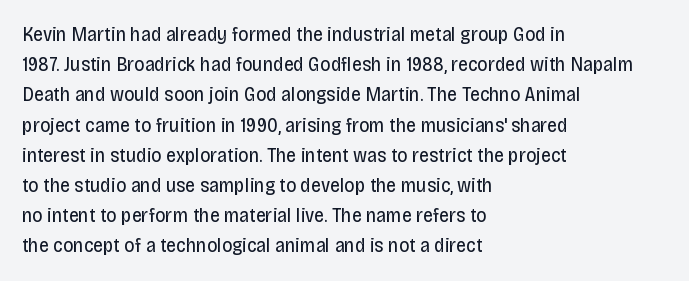
{"italic": "no", "bold": "no", "underline": "no", "align": "left", "line_spacing": "normal", "line_spacing_ratio": 1.51, "letter_spacing": "normal", "letter_spacing_em": 0.0, "glyph_px": 20}
